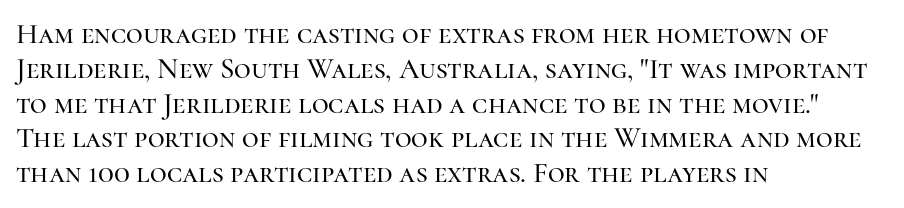
The image shows 29 px serif type, upright; set left-aligned, line spacing 1.2x, normal letter spacing, not underlined; high stroke contrast and a medium x-height.
